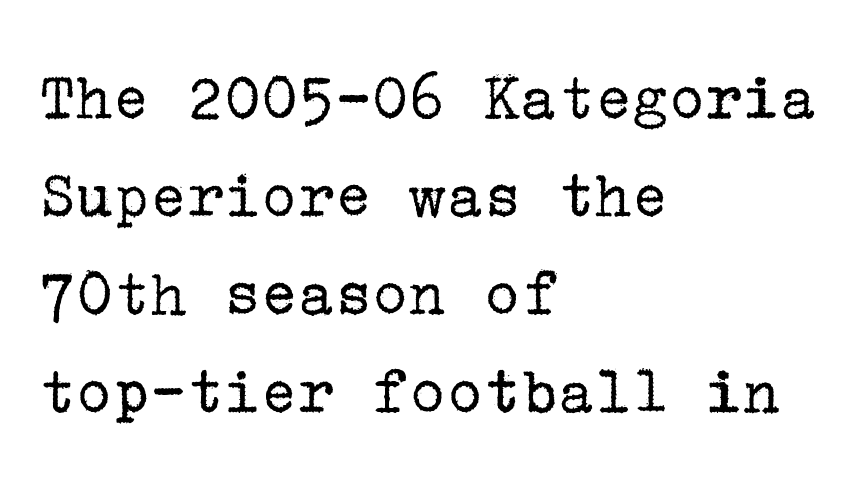
The image shows 69 px regular-weight serif type, upright; set left-aligned, normal line spacing (1.42x), normal letter spacing, not underlined; low stroke contrast and a medium x-height.
